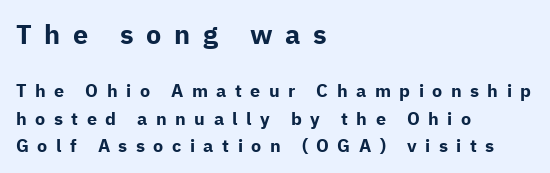
Q: Is the text bold? A: Yes.
Q: Is the text italic (slanted)? A: No, it is upright.
Q: Is the text underlined? A: No.
Q: How is the paragraph aligned? A: Left-aligned.
Q: Is the spacing between letters normal or unusually wide? A: Unusually wide.
Q: Is the spacing between lines tight, normal or loose? A: Normal.
Q: Which block of text is set in a larger size, the first (top) or the second (bottom)? A: The first (top) one.
